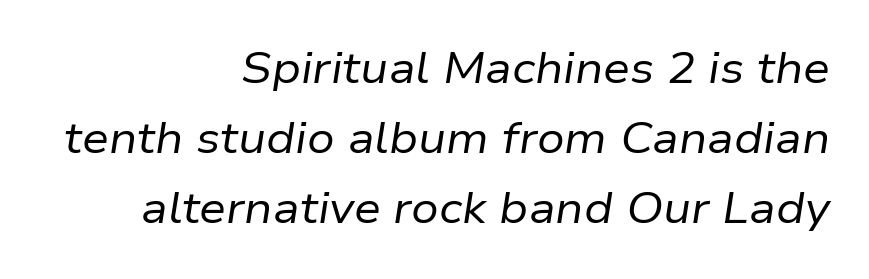
The image shows 43 px regular-weight type, italic (leaning right); set right-aligned, normal line spacing (1.63x), normal letter spacing, not underlined; low stroke contrast and a medium x-height.
